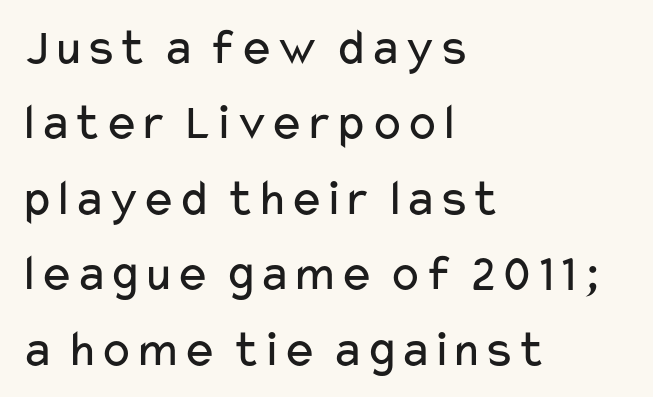
Successive baselines arrive at the customary interval. A student would call this left alignment; a typographer would say flush left, rag right. Inter-character spacing is left at the font's built-in metrics. Nope, no serifs anywhere on these letters. No extra ink here — the face is not bold.
